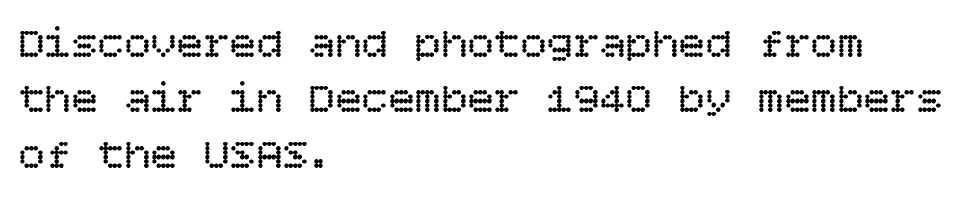
Characters remain perfectly vertical along every line. The typesetting does not lean heavy: it is not bold. A typesetter would call this leading conventional body-copy spacing. What stands out about the letter spacing? Nothing — it is the standard amount. The passage shown is not underscored anywhere.
